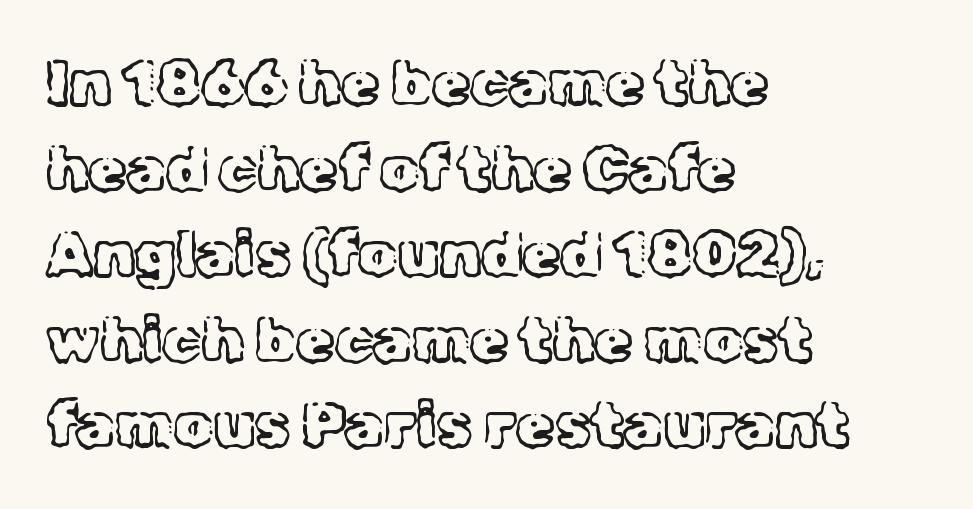
{"serif": "yes", "italic": "no", "bold": "no", "weight": "light", "width": "normal", "x_height": "medium", "monospaced": "no", "underline": "no", "align": "left", "line_spacing": "normal", "line_spacing_ratio": 1.38, "letter_spacing": "normal", "letter_spacing_em": 0.0, "glyph_px": 62}
